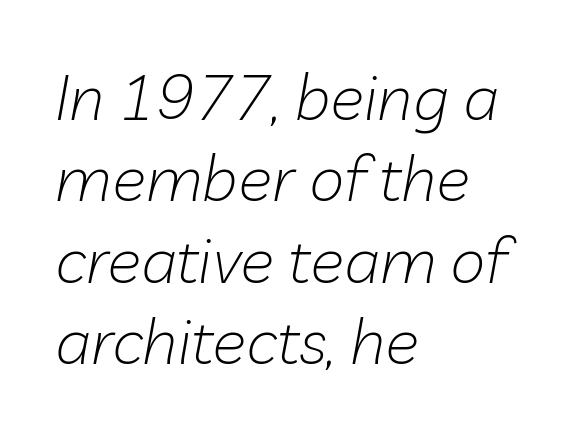
The image shows 64 px light type, italic (leaning right); set left-aligned, normal line spacing (1.27x), normal letter spacing, not underlined; low stroke contrast and a medium x-height.
